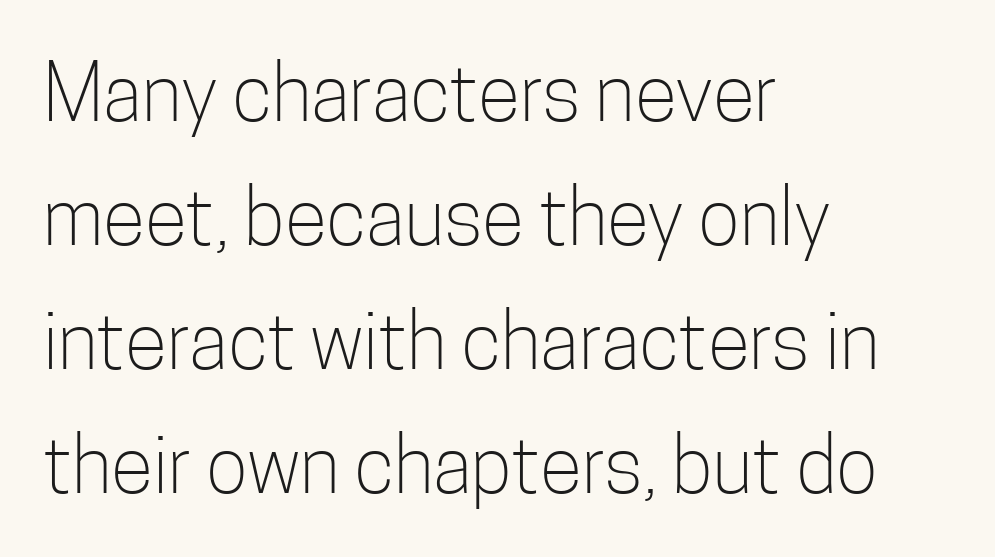
The image shows 78 px light, condensed sans-serif type, upright; set left-aligned, normal line spacing (1.59x), normal letter spacing, not underlined; low stroke contrast and a medium x-height.
